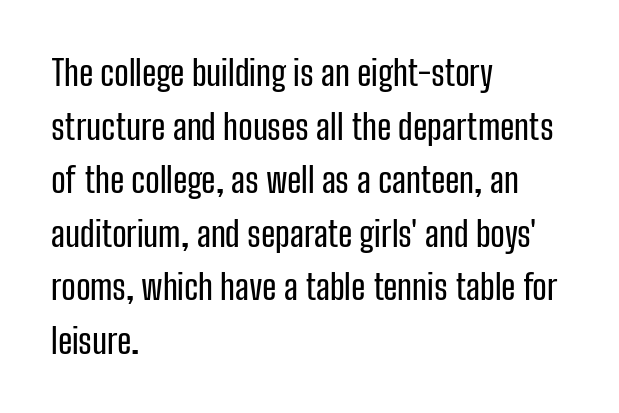
The image shows 35 px condensed sans-serif type, upright; set left-aligned, normal line spacing (1.53x), normal letter spacing, not underlined; low stroke contrast and a medium x-height.
